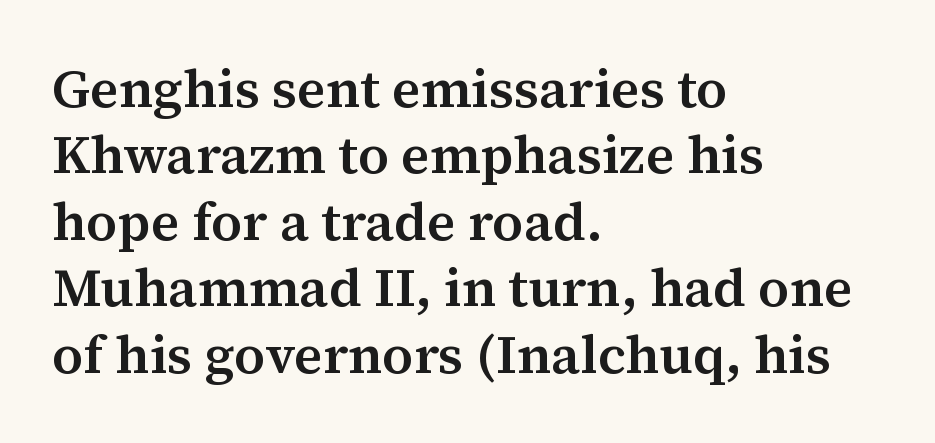
The image shows 54 px semibold serif type, upright; set left-aligned, line spacing 1.23x, normal letter spacing, not underlined; medium stroke contrast and a medium x-height.
